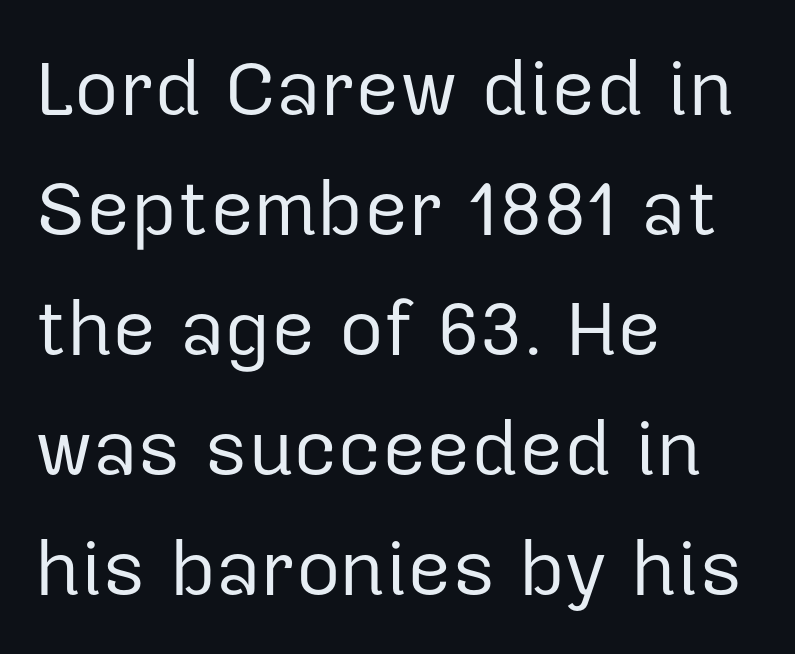
The passage shown is typed in a proportional face where columns would drift. No letter is thick-stroked: the sample isn't bold. I'd call this a sans setting — the letters go barefoot. This sample is left-justified, so line endings fall wherever the words run out. Here the glyphs are tracked normally, forming tight word shapes. It's the straight-up-and-down kind of type.
